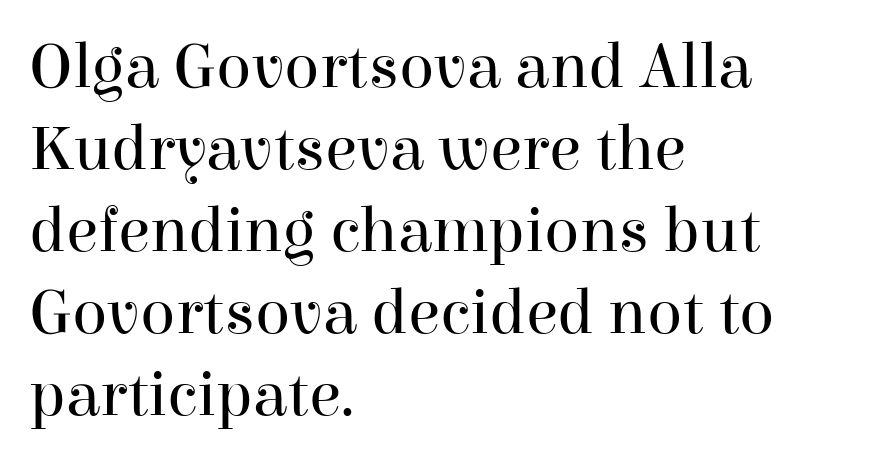
Q: Is the text bold? A: No.
Q: Is the text italic (slanted)? A: No, it is upright.
Q: Is the typeface a serif or a sans-serif typeface? A: Serif.
Q: Is the text underlined? A: No.
Q: How is the paragraph aligned? A: Left-aligned.
Q: Is the spacing between letters normal or unusually wide? A: Normal.
Q: Is the spacing between lines tight, normal or loose? A: Normal.
Q: Width (condensed, normal, or wide)? A: Normal.
Q: Stroke contrast? A: High.
Q: x-height? A: Medium.
Q: Monospaced? A: No.
